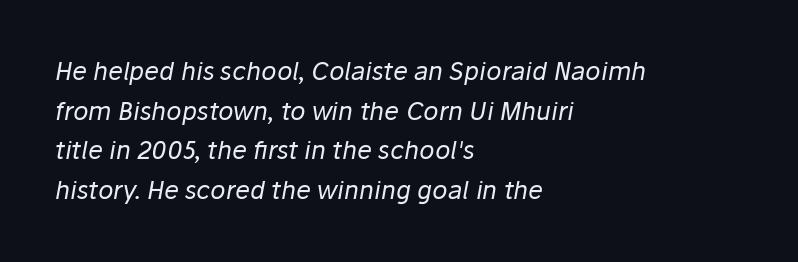
Does the leading feel generous? No, just average. Default kerning and tracking; the words read as compact shapes. Every character sits at an angle, as italics do. Weight: in the light-to-regular range. Reading down the block, your eye returns to a fixed left position each line. The area under the type is left untouched.
